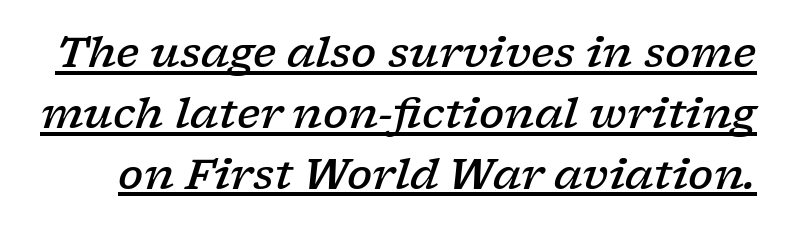
Spacing verdict: proportional, widths tailored to each character. The sample's only ornament is a line tracing under the words. You can tell from the footed stems that serif type was used. Normally led — the rows are evenly, conventionally spaced.
